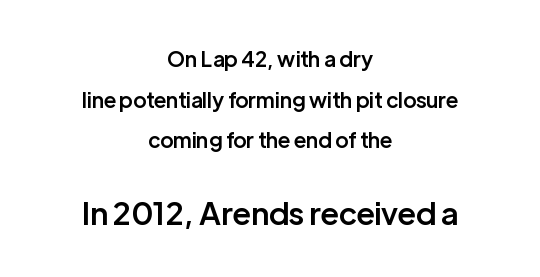
Q: Is the text bold? A: Semi-bold.
Q: Is the text italic (slanted)? A: No, it is upright.
Q: Is the typeface a serif or a sans-serif typeface? A: Sans-serif.
Q: Is the text underlined? A: No.
Q: How is the paragraph aligned? A: Centered.
Q: Is the spacing between letters normal or unusually wide? A: Normal.
Q: Is the spacing between lines tight, normal or loose? A: Loose.
Q: Which block of text is set in a larger size, the first (top) or the second (bottom)? A: The second (bottom) one.
Q: Width (condensed, normal, or wide)? A: Normal.
Q: Stroke contrast? A: Low.
Q: x-height? A: Medium.
Q: Monospaced? A: No.
